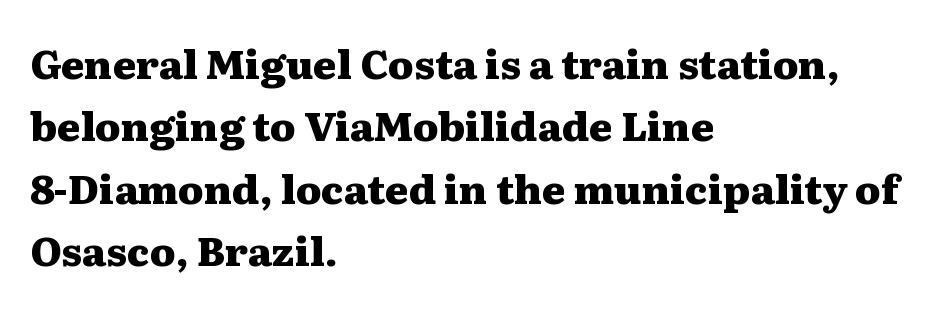
Q: Is the text bold? A: Yes.
Q: Is the text italic (slanted)? A: No, it is upright.
Q: Is the typeface a serif or a sans-serif typeface? A: Serif.
Q: Is the text underlined? A: No.
Q: How is the paragraph aligned? A: Left-aligned.
Q: Is the spacing between letters normal or unusually wide? A: Normal.
Q: Is the spacing between lines tight, normal or loose? A: Normal.
Q: Width (condensed, normal, or wide)? A: Wide.
Q: Stroke contrast? A: Medium.
Q: x-height? A: Medium.
Q: Monospaced? A: No.
